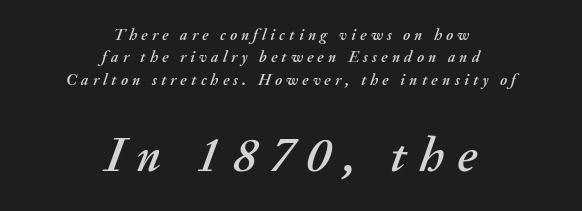
A normal amount of white space separates one row of letters from the next. Small over large — that's the arrangement of the two blocks here. Loose tracking; the words dissolve into strings of separated letters. The paragraph shown floats in the horizontal middle. Glance below the letters and you will spot only blank space. A typesetter would call this proportional, since set widths differ per character.
